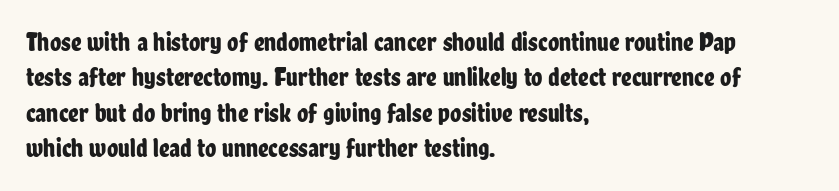
The image shows 26 px text type, upright; set left-aligned, normal line spacing (1.36x), normal letter spacing, not underlined.
